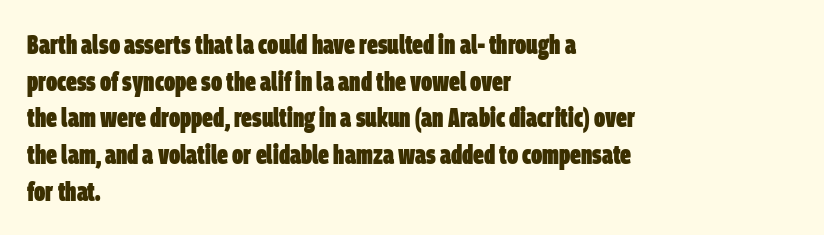
Q: Is the text bold? A: Yes.
Q: Is the text underlined? A: No.
Q: How is the paragraph aligned? A: Left-aligned.
Q: Is the spacing between letters normal or unusually wide? A: Normal.
Q: Is the spacing between lines tight, normal or loose? A: Normal.
